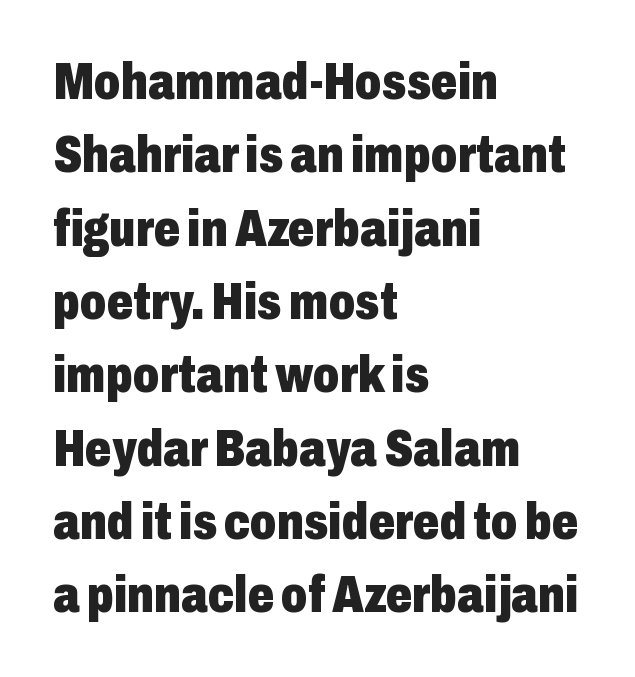
{"serif": "no", "italic": "no", "bold": "yes", "weight": "heavy", "width": "condensed", "stroke_contrast": "low", "x_height": "medium", "monospaced": "no", "underline": "no", "align": "left", "line_spacing": "normal", "line_spacing_ratio": 1.41, "letter_spacing": "normal", "letter_spacing_em": 0.0, "glyph_px": 52}
